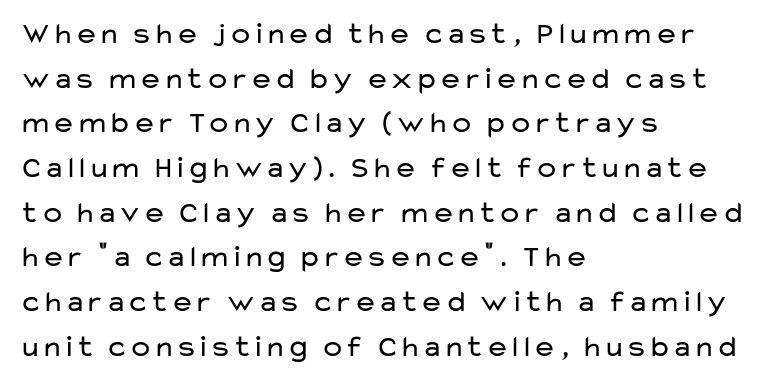
This sample uses plain, unmodified letter spacing. Is this a fixed-width face? No — the glyphs have proportional, varying widths. Notice how descenders clear the ascenders below comfortably — that's standard leading. Nope, no serifs anywhere on these letters.
